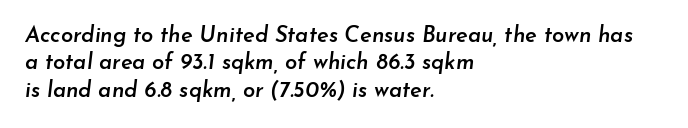
The image shows 22 px text type, italic (leaning right); set left-aligned, line spacing 1.24x, normal letter spacing, not underlined.
